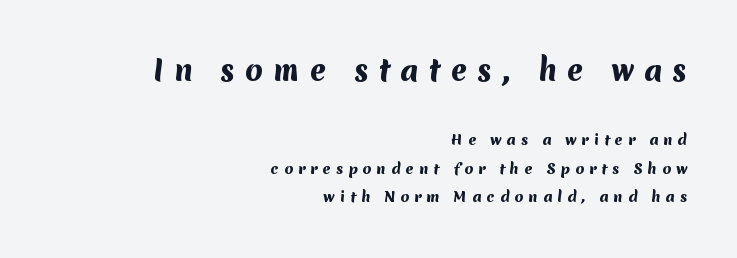
A typesetter would call this heavily tracked-out type. Caption: bold face, heavy strokes. The lines are quadded right. The words here are not underlined.
